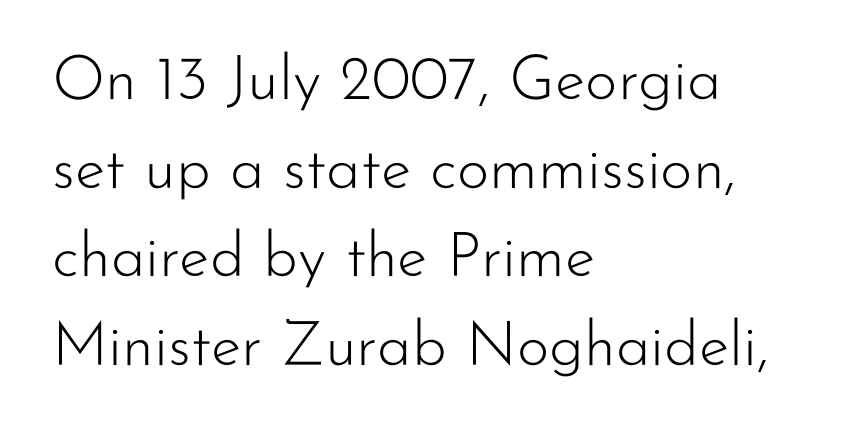
Q: Is the text bold? A: No.
Q: Is the text italic (slanted)? A: No, it is upright.
Q: Is the typeface a serif or a sans-serif typeface? A: Sans-serif.
Q: Is the text underlined? A: No.
Q: How is the paragraph aligned? A: Left-aligned.
Q: Is the spacing between letters normal or unusually wide? A: Normal.
Q: Is the spacing between lines tight, normal or loose? A: Normal.
Q: Width (condensed, normal, or wide)? A: Normal.
Q: Stroke contrast? A: Low.
Q: x-height? A: Small.
Q: Monospaced? A: No.
